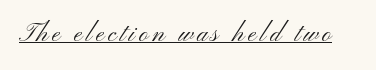
The image shows 25 px text type; set underlined.
